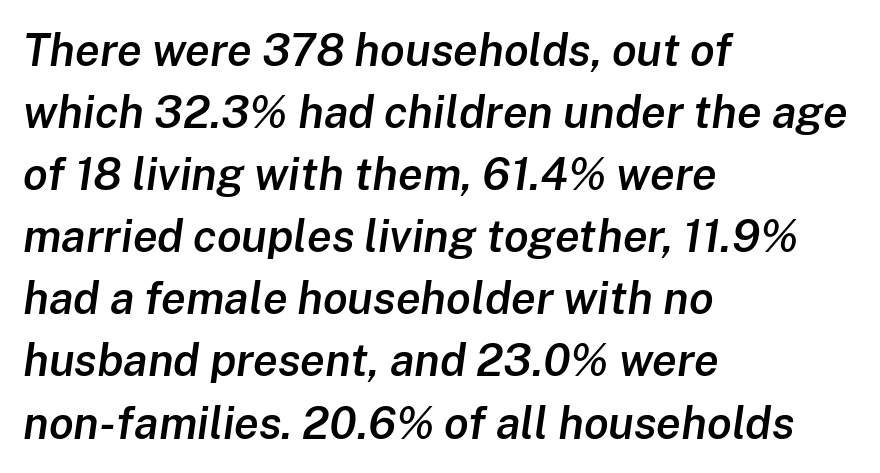
{"italic": "yes", "lean": "right", "slant_degrees": 8, "bold": "semi", "weight": "semibold", "width": "normal", "stroke_contrast": "low", "x_height": "medium", "monospaced": "no", "underline": "no", "align": "left", "line_spacing": "normal", "line_spacing_ratio": 1.38, "letter_spacing": "normal", "letter_spacing_em": 0.0, "glyph_px": 45}
